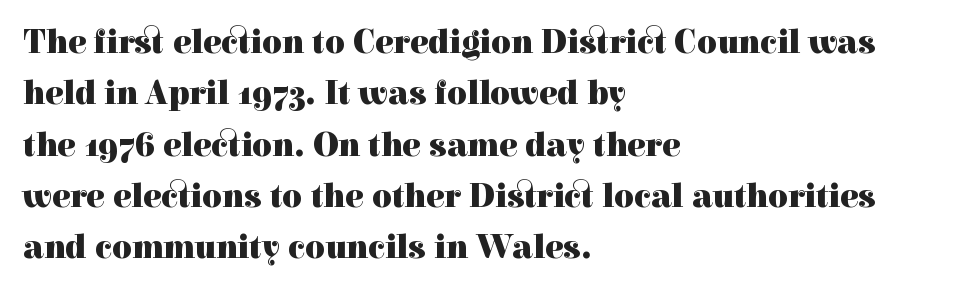
Glyph-to-glyph distance matches everyday printed text. One glance says typical: line gaps are just what's usual. You can tell it's not italic because the verticals are truly vertical. Glance below the letters and you will spot only blank space. Does the copy run flush right? No — it runs flush left.
